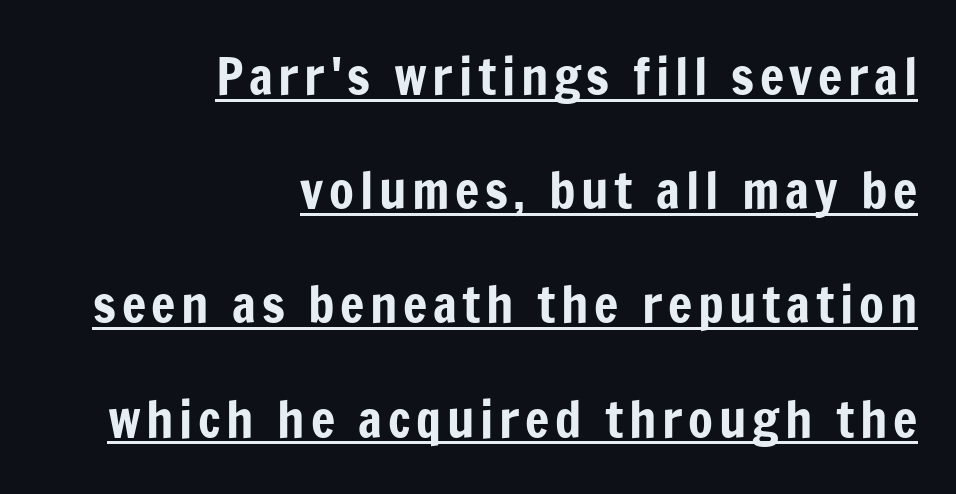
{"serif": "no", "italic": "no", "width": "condensed", "stroke_contrast": "low", "x_height": "medium", "monospaced": "no", "underline": "yes", "align": "right", "line_spacing": "loose", "line_spacing_ratio": 2.24, "glyph_px": 51}
